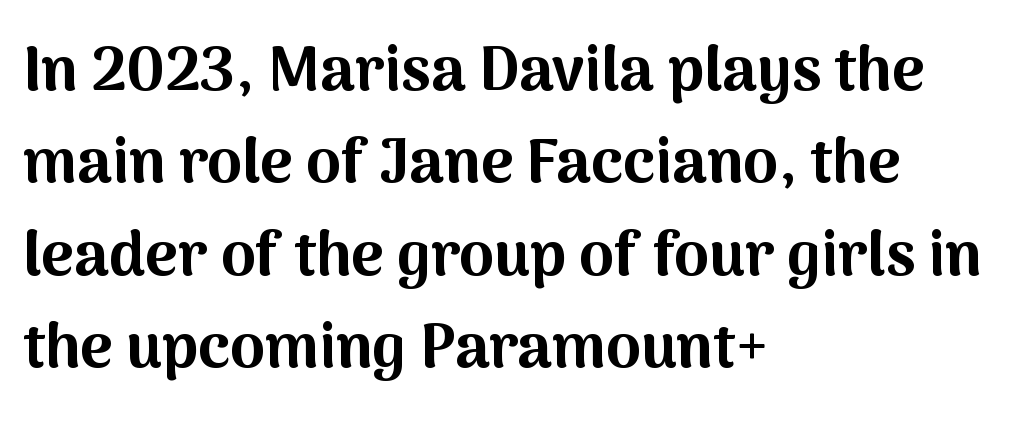
{"serif": "no", "italic": "no", "bold": "yes", "weight": "bold", "width": "normal", "stroke_contrast": "medium", "x_height": "medium", "monospaced": "no", "underline": "no", "align": "left", "line_spacing": "normal", "line_spacing_ratio": 1.49, "letter_spacing": "normal", "letter_spacing_em": 0.0, "glyph_px": 62}
